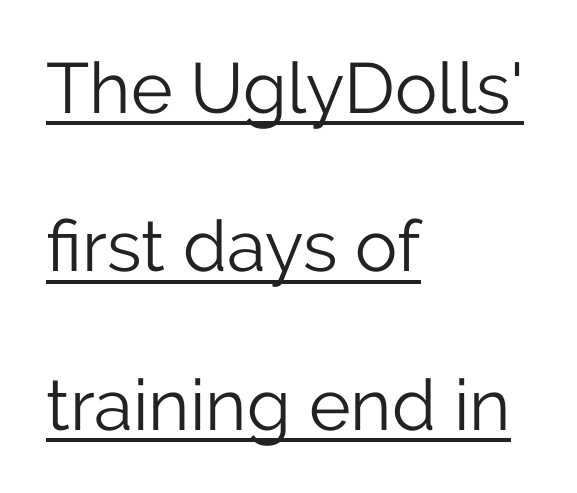
Q: Is the text bold? A: No.
Q: Is the text italic (slanted)? A: No, it is upright.
Q: Is the typeface a serif or a sans-serif typeface? A: Sans-serif.
Q: Is the text underlined? A: Yes.
Q: How is the paragraph aligned? A: Left-aligned.
Q: Is the spacing between letters normal or unusually wide? A: Normal.
Q: Is the spacing between lines tight, normal or loose? A: Loose.
Q: Width (condensed, normal, or wide)? A: Normal.
Q: Stroke contrast? A: Low.
Q: x-height? A: Medium.
Q: Monospaced? A: No.
